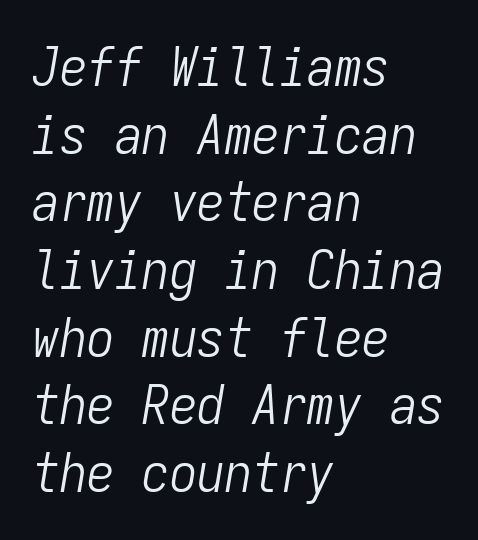
Q: Is the text bold? A: No.
Q: Is the text italic (slanted)? A: Yes, it leans right by about 9 degrees.
Q: Is the text underlined? A: No.
Q: How is the paragraph aligned? A: Left-aligned.
Q: Is the spacing between letters normal or unusually wide? A: Normal.
Q: Width (condensed, normal, or wide)? A: Condensed.
Q: Stroke contrast? A: Low.
Q: x-height? A: Medium.
Q: Monospaced? A: Yes.
